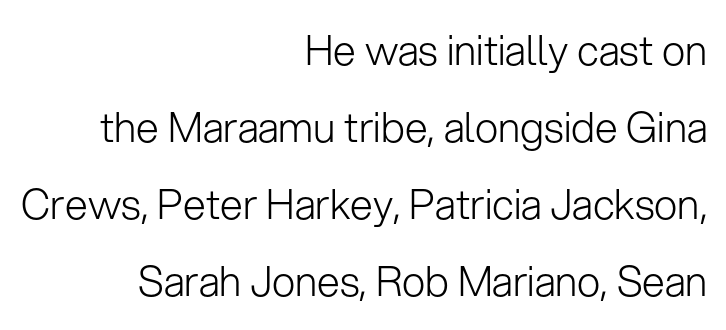
Q: Is the text bold? A: No.
Q: Is the text italic (slanted)? A: No, it is upright.
Q: Is the typeface a serif or a sans-serif typeface? A: Sans-serif.
Q: Is the text underlined? A: No.
Q: How is the paragraph aligned? A: Right-aligned.
Q: Is the spacing between letters normal or unusually wide? A: Normal.
Q: Width (condensed, normal, or wide)? A: Normal.
Q: Stroke contrast? A: Low.
Q: x-height? A: Medium.
Q: Monospaced? A: No.
